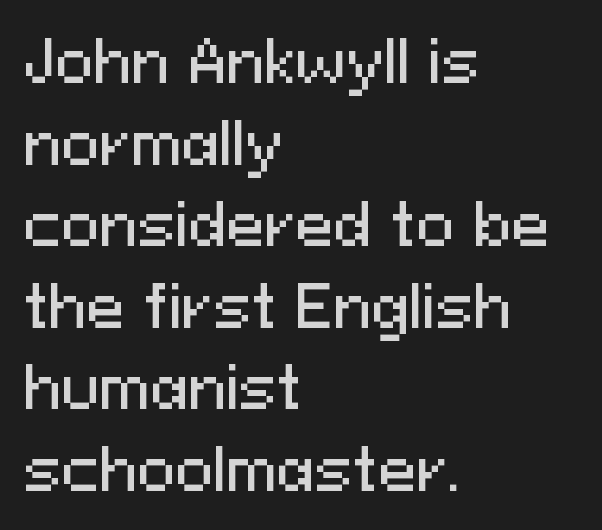
{"serif": "no", "italic": "no", "width": "normal", "stroke_contrast": "medium", "x_height": "medium", "monospaced": "no", "underline": "no", "align": "left", "line_spacing": "normal", "line_spacing_ratio": 1.43, "letter_spacing": "normal", "letter_spacing_em": 0.0, "glyph_px": 57}
